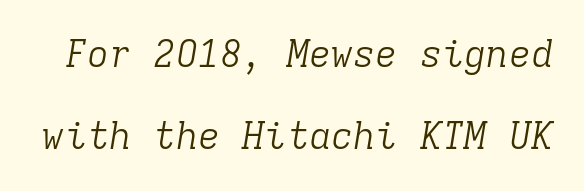
{"serif": "yes", "italic": "yes", "lean": "right", "slant_degrees": 9, "bold": "no", "weight": "light", "width": "normal", "stroke_contrast": "low", "x_height": "medium", "monospaced": "yes", "underline": "no", "line_spacing": "loose", "line_spacing_ratio": 2.21, "letter_spacing": "normal", "letter_spacing_em": 0.0, "glyph_px": 37}
